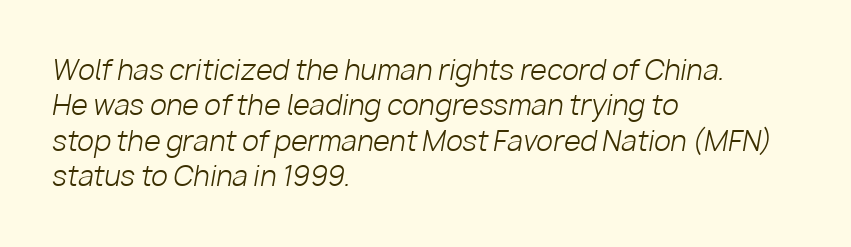
{"italic": "yes", "lean": "right", "slant_degrees": 10, "bold": "no", "underline": "no", "align": "left", "line_spacing": "normal", "line_spacing_ratio": 1.31, "letter_spacing": "normal", "letter_spacing_em": 0.0, "glyph_px": 27}
